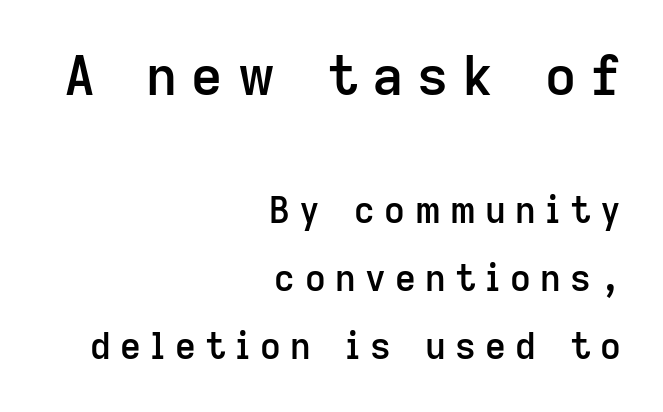
Q: Is the text bold? A: Semi-bold.
Q: Is the text italic (slanted)? A: No, it is upright.
Q: Is the typeface a serif or a sans-serif typeface? A: Sans-serif.
Q: Is the text underlined? A: No.
Q: How is the paragraph aligned? A: Right-aligned.
Q: Is the spacing between letters normal or unusually wide? A: Unusually wide.
Q: Which block of text is set in a larger size, the first (top) or the second (bottom)? A: The first (top) one.
Q: Width (condensed, normal, or wide)? A: Normal.
Q: Stroke contrast? A: Low.
Q: x-height? A: Medium.
Q: Monospaced? A: No.
